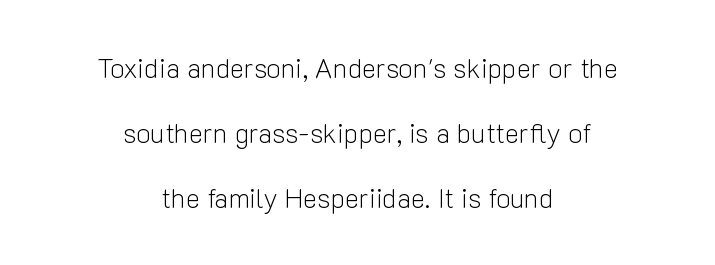
The image shows 27 px text type, upright; set centered, loose line spacing (2.41x), normal letter spacing, not underlined.
